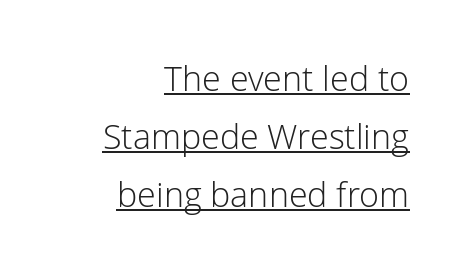
{"serif": "no", "italic": "no", "bold": "no", "weight": "light", "width": "normal", "stroke_contrast": "low", "x_height": "medium", "monospaced": "no", "underline": "yes", "align": "right", "line_spacing": "normal", "line_spacing_ratio": 1.7, "letter_spacing": "normal", "letter_spacing_em": 0.0, "glyph_px": 34}
